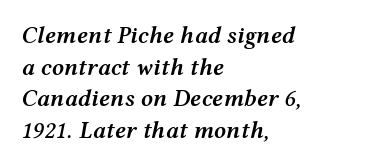
Q: Is the text bold? A: Semi-bold.
Q: Is the text italic (slanted)? A: Yes, it leans right by about 12 degrees.
Q: Is the text underlined? A: No.
Q: How is the paragraph aligned? A: Left-aligned.
Q: Is the spacing between letters normal or unusually wide? A: Normal.
Q: Is the spacing between lines tight, normal or loose? A: Normal.
